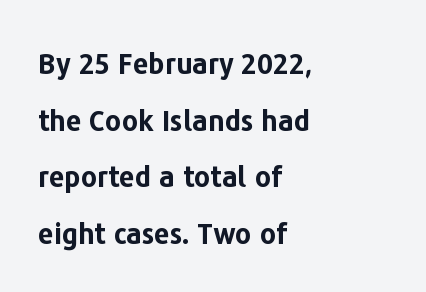
Q: Is the text bold? A: Yes.
Q: Is the text italic (slanted)? A: No, it is upright.
Q: Is the typeface a serif or a sans-serif typeface? A: Sans-serif.
Q: Is the text underlined? A: No.
Q: How is the paragraph aligned? A: Left-aligned.
Q: Is the spacing between letters normal or unusually wide? A: Normal.
Q: Is the spacing between lines tight, normal or loose? A: Loose.
Q: Width (condensed, normal, or wide)? A: Normal.
Q: Stroke contrast? A: Low.
Q: x-height? A: Medium.
Q: Monospaced? A: No.
